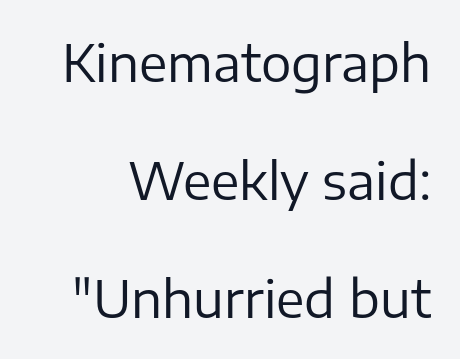
{"serif": "no", "italic": "no", "bold": "no", "weight": "regular", "width": "normal", "stroke_contrast": "low", "x_height": "medium", "monospaced": "no", "underline": "no", "line_spacing": "loose", "line_spacing_ratio": 2.31, "letter_spacing": "normal", "letter_spacing_em": 0.0, "glyph_px": 51}
